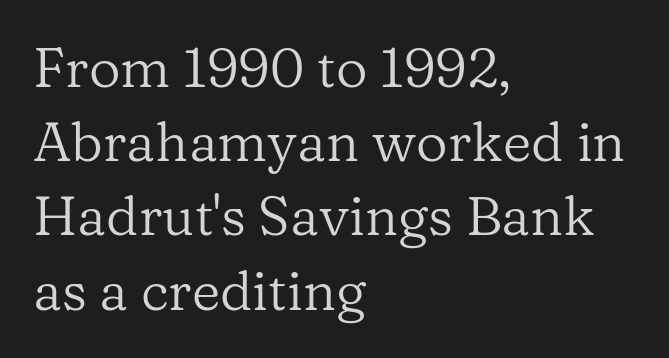
{"serif": "yes", "italic": "no", "bold": "no", "weight": "regular", "width": "normal", "stroke_contrast": "low", "x_height": "medium", "monospaced": "no", "underline": "no", "align": "left", "line_spacing": "normal", "line_spacing_ratio": 1.35, "letter_spacing": "normal", "letter_spacing_em": 0.0, "glyph_px": 55}
